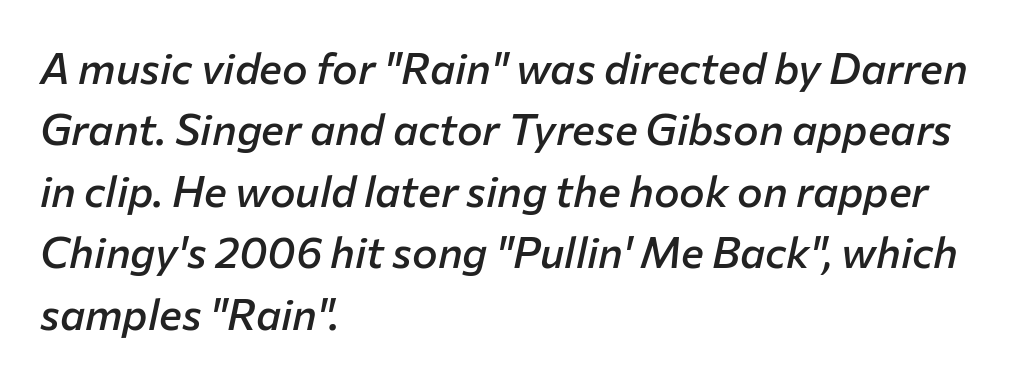
The image shows 43 px semibold type, italic (leaning right); set left-aligned, normal line spacing (1.43x), normal letter spacing, not underlined; low stroke contrast and a medium x-height.
